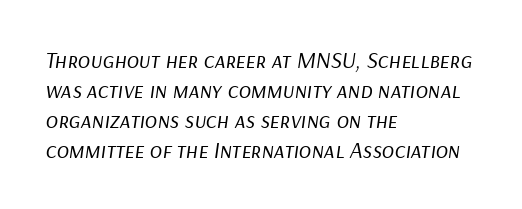
{"italic": "yes", "lean": "right", "slant_degrees": 9, "bold": "no", "underline": "no", "align": "left", "line_spacing": "normal", "line_spacing_ratio": 1.3, "letter_spacing": "normal", "letter_spacing_em": 0.0, "glyph_px": 23}
